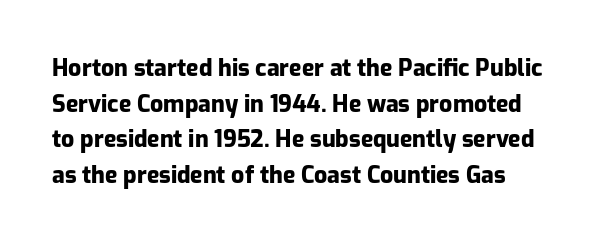
Q: Is the text bold? A: Yes.
Q: Is the text italic (slanted)? A: No, it is upright.
Q: Is the text underlined? A: No.
Q: Is the spacing between letters normal or unusually wide? A: Normal.
Q: Is the spacing between lines tight, normal or loose? A: Normal.
